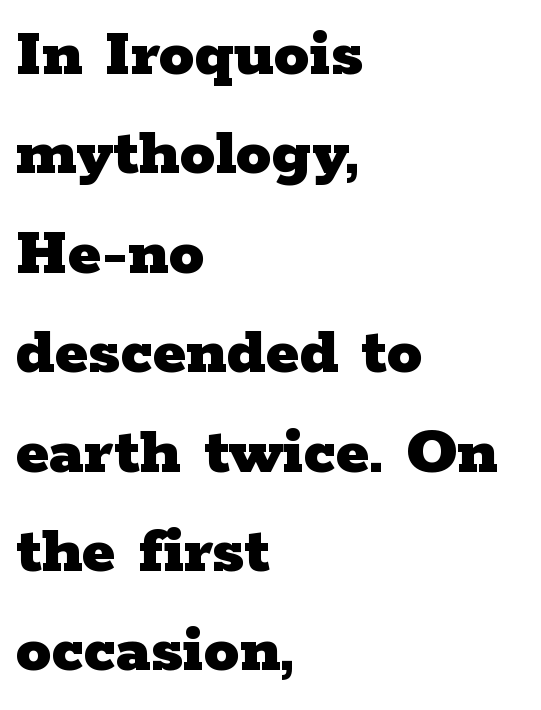
Q: Is the text bold? A: Yes.
Q: Is the text italic (slanted)? A: No, it is upright.
Q: Is the typeface a serif or a sans-serif typeface? A: Serif.
Q: Is the text underlined? A: No.
Q: How is the paragraph aligned? A: Left-aligned.
Q: Is the spacing between letters normal or unusually wide? A: Normal.
Q: Is the spacing between lines tight, normal or loose? A: Normal.
Q: Width (condensed, normal, or wide)? A: Wide.
Q: Stroke contrast? A: Low.
Q: x-height? A: Medium.
Q: Monospaced? A: No.
